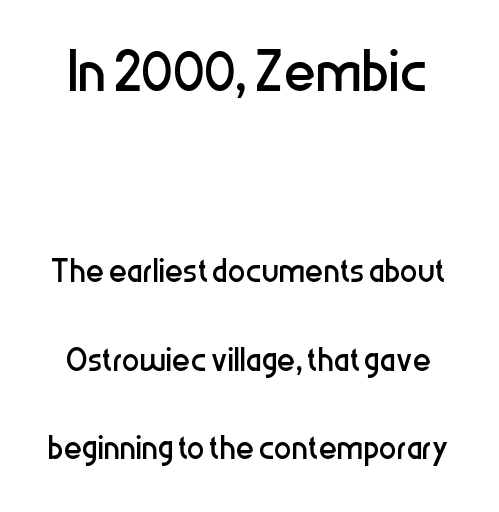
Q: Is the text bold? A: No.
Q: Is the text italic (slanted)? A: No, it is upright.
Q: Is the typeface a serif or a sans-serif typeface? A: Sans-serif.
Q: Is the text underlined? A: No.
Q: How is the paragraph aligned? A: Centered.
Q: Is the spacing between letters normal or unusually wide? A: Normal.
Q: Is the spacing between lines tight, normal or loose? A: Loose.
Q: Which block of text is set in a larger size, the first (top) or the second (bottom)? A: The first (top) one.
Q: Width (condensed, normal, or wide)? A: Condensed.
Q: Stroke contrast? A: Low.
Q: x-height? A: Medium.
Q: Monospaced? A: No.
